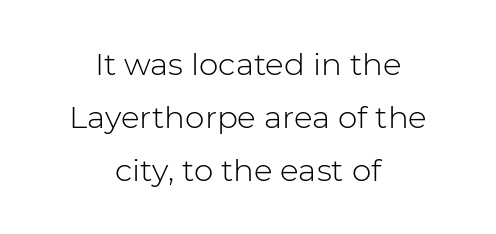
{"serif": "no", "italic": "no", "bold": "no", "weight": "light", "width": "normal", "stroke_contrast": "low", "x_height": "medium", "monospaced": "no", "underline": "no", "align": "center", "line_spacing_ratio": 1.71, "letter_spacing": "normal", "letter_spacing_em": 0.0, "glyph_px": 31}
